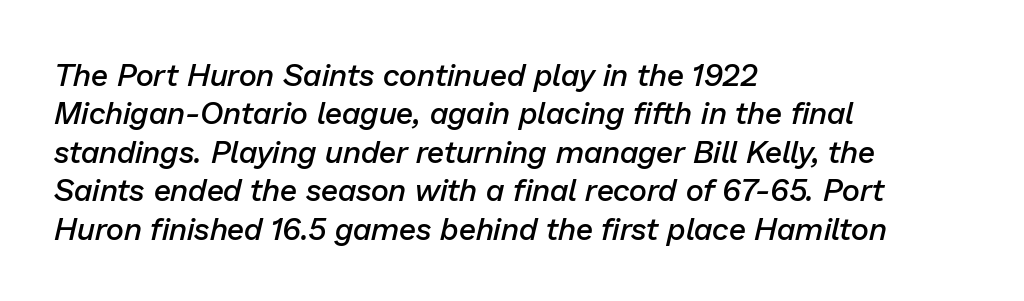
A student would call this left alignment; a typographer would say flush left, rag right. Words float on clear page, feet unadorned. The letterforms sit shoulder to shoulder at normal distance. Note the varied advance widths — an 'i' is clearly narrower than an 'm'. Heft: intermediate — a semibold. Yep, that's italic — everything's leaning.
